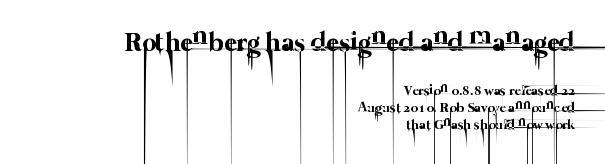
Q: Is the text bold? A: No.
Q: Is the text underlined? A: No.
Q: How is the paragraph aligned? A: Right-aligned.
Q: Is the spacing between letters normal or unusually wide? A: Normal.
Q: Which block of text is set in a larger size, the first (top) or the second (bottom)? A: The first (top) one.
